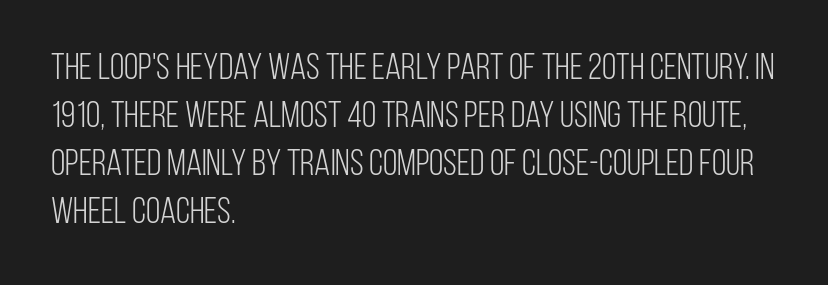
A typesetter would call this proportional, since set widths differ per character. The gaps between neighbouring characters are ordinary and unremarkable. The ragged edge is on the right, which tells us the setting is flush left. Unmarked baselines from the first word to the last. You can tell from the bare stems that sans-serif type was used. Vertical strokes here are truly vertical.
